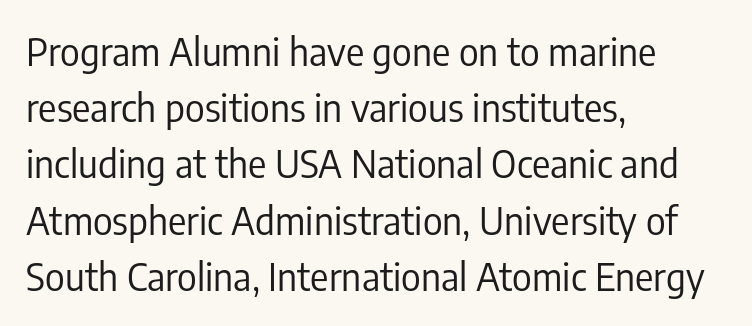
The image shows 38 px regular-weight, condensed sans-serif type, upright; set left-aligned, normal line spacing (1.48x), normal letter spacing, not underlined; low stroke contrast and a medium x-height.
